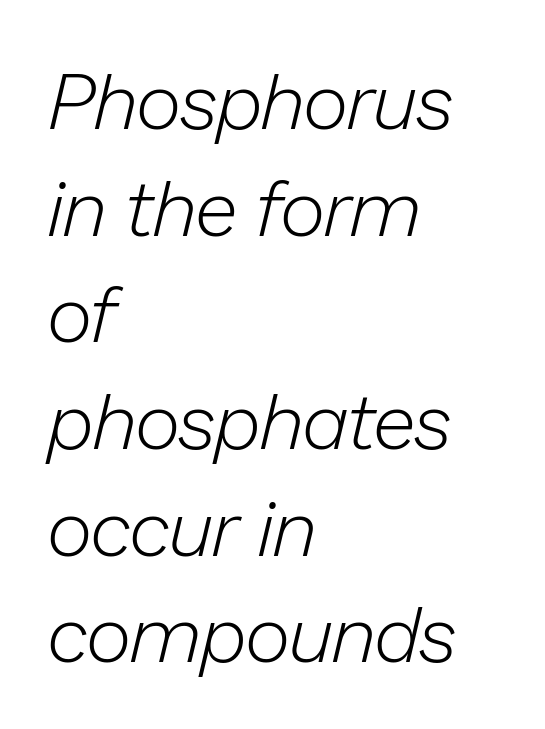
There is no visible air inserted between adjacent glyphs. Spacing verdict: proportional, widths tailored to each character. What's the leading like? Ordinary, nothing unusual. Typeset ragged right — the left edge is the straight one. Has an underline been added? It has not.
